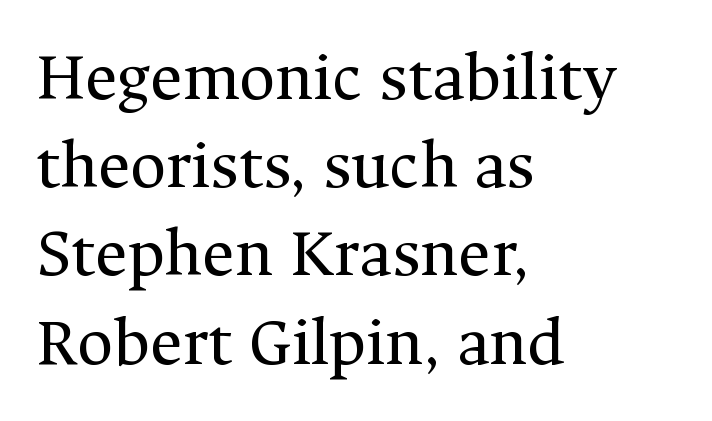
The letters stand straight up with perfectly vertical stems. You can tell from the footed stems that serif type was used. Evenly set lines give the paragraph a standard silhouette. The typesetter chose a ragged-right arrangement here.
